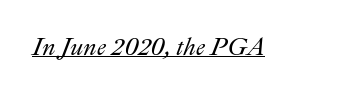
The image shows 24 px text type, italic (leaning right); set normal letter spacing, underlined.
